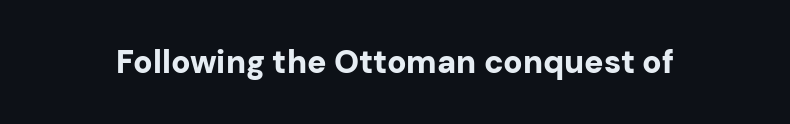
{"serif": "no", "italic": "no", "bold": "yes", "weight": "bold", "width": "normal", "stroke_contrast": "low", "x_height": "medium", "monospaced": "no", "underline": "no", "letter_spacing": "normal", "letter_spacing_em": 0.0, "glyph_px": 32}
